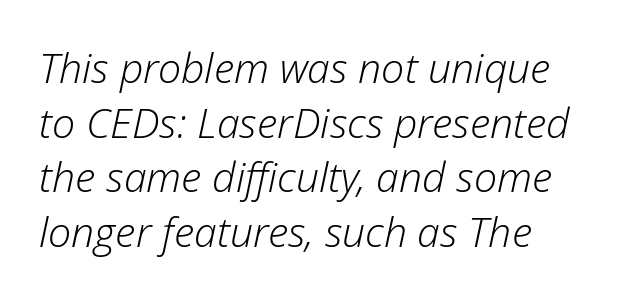
The words here are not underlined. This sample has the flowing, uneven cadence of proportional lettering. Glyph-to-glyph distance matches everyday printed text. The cut favours lightness, reaching ordinary text weight at its darkest.
